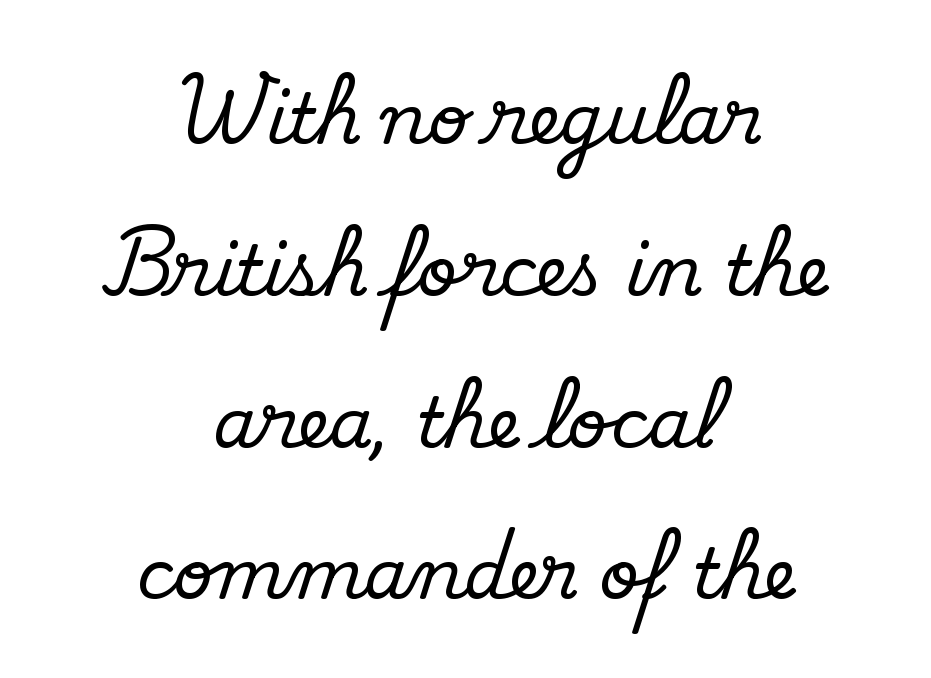
In CSS terms this would be text-align: center. Spacing verdict: proportional, widths tailored to each character. How would I describe the line gaps? Wide and relaxed. A typesetter would label this face a serif. Inter-character spacing is left at the font's built-in metrics.
